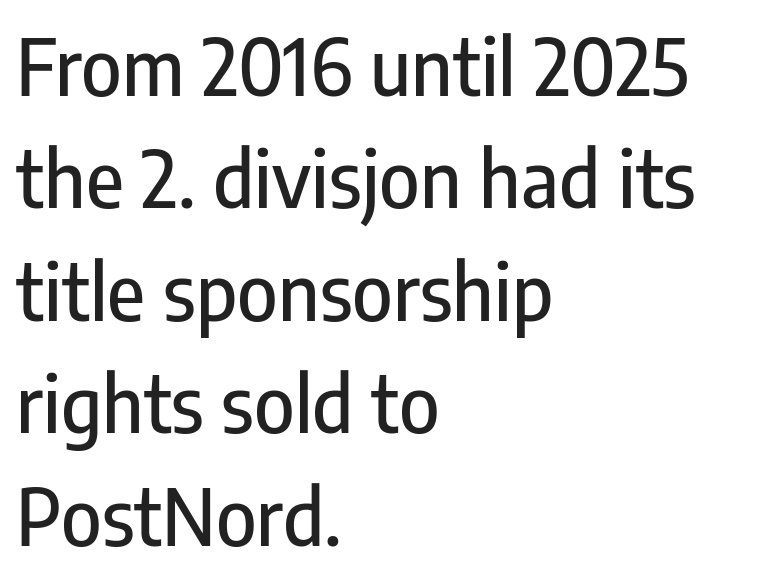
Regarding leading, the lines here are spaced in the standard way. Visually the block forms a straight wall on the left and a jagged coastline on the right. Lines of text with bare space underneath. How are the letters spaced? Ordinarily, with no added tracking. Posture: straight, roman, zero tilt.
